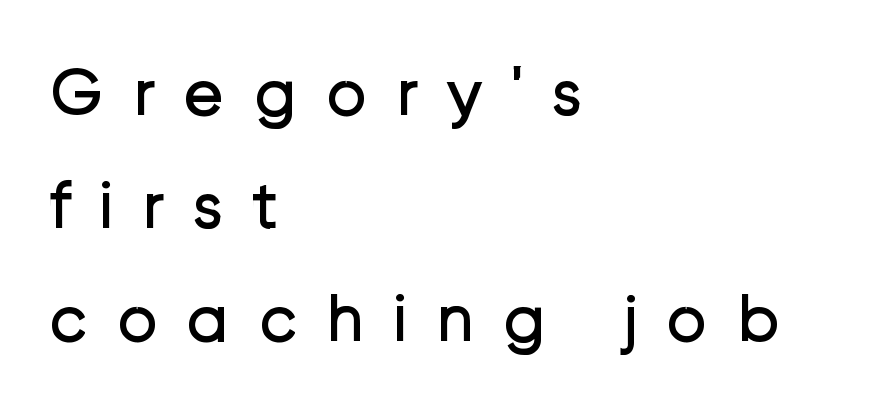
{"serif": "no", "italic": "no", "bold": "no", "weight": "regular", "width": "normal", "stroke_contrast": "low", "x_height": "medium", "monospaced": "no", "underline": "no", "align": "left", "line_spacing": "normal", "line_spacing_ratio": 1.64, "letter_spacing": "wide", "letter_spacing_em": 0.41, "glyph_px": 69}
